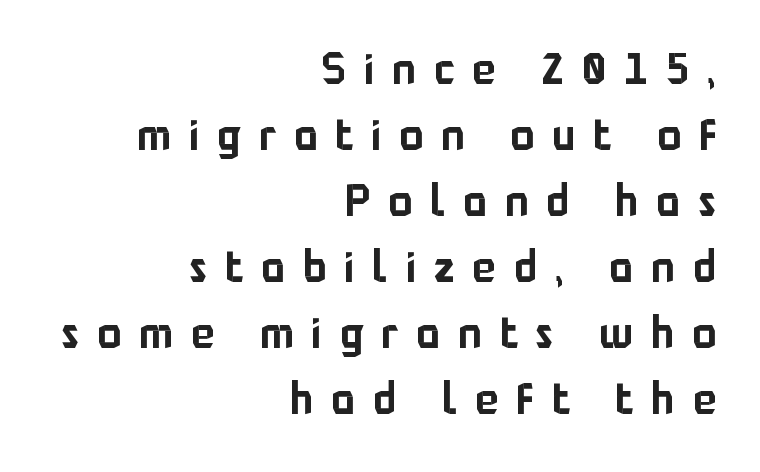
The image shows 44 px sans-serif type, upright; set right-aligned, normal line spacing (1.5x), unusually wide letter spacing (+0.41 em), not underlined; low stroke contrast and a medium x-height.
